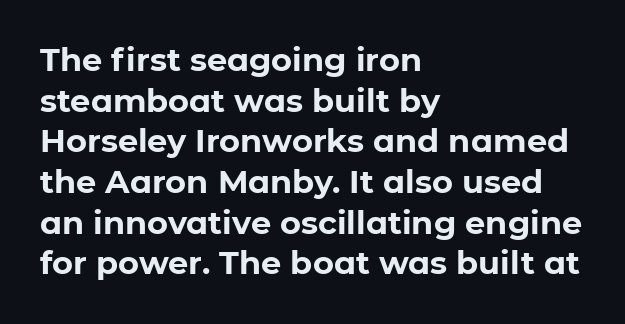
{"serif": "no", "italic": "no", "bold": "yes", "weight": "bold", "width": "normal", "stroke_contrast": "low", "x_height": "medium", "monospaced": "no", "underline": "no", "align": "left", "line_spacing": "normal", "line_spacing_ratio": 1.27, "letter_spacing": "normal", "letter_spacing_em": 0.0, "glyph_px": 32}
